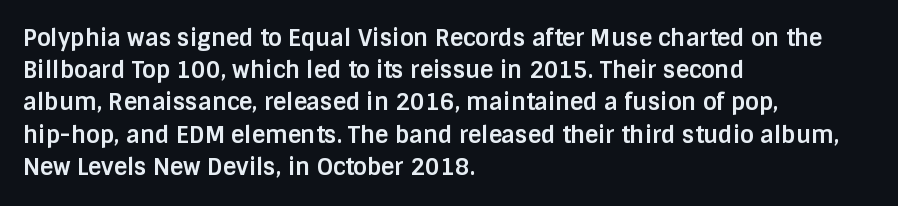
Teacher's note: observe the even left margin — that is flush-left alignment. Tracking here is standard; glyphs follow each other at the usual distance. Horizontal bands of white between lines are of average thickness. Is the type bold? Yes — the strokes are clearly thick and heavy. This is the regular roman posture of the typeface.
